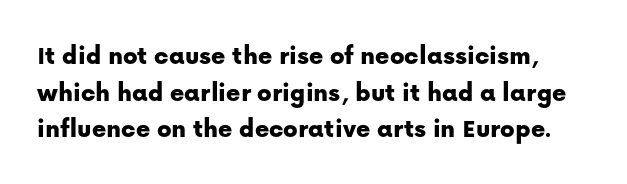
{"italic": "no", "underline": "no", "line_spacing": "normal", "line_spacing_ratio": 1.36, "letter_spacing": "normal", "letter_spacing_em": 0.0, "glyph_px": 27}
